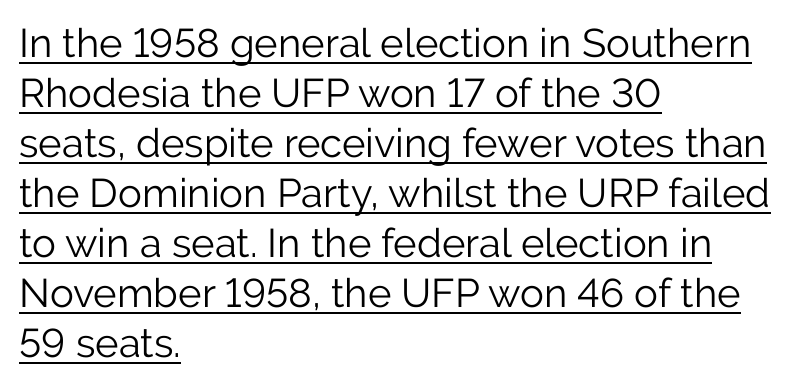
The image shows 40 px light sans-serif type, upright; set left-aligned, normal line spacing (1.25x), normal letter spacing, underlined; low stroke contrast and a medium x-height.
